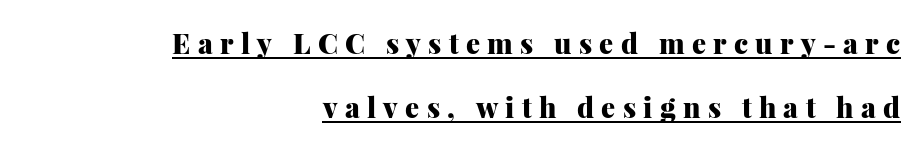
Q: Is the text bold? A: Yes.
Q: Is the text italic (slanted)? A: No, it is upright.
Q: Is the typeface a serif or a sans-serif typeface? A: Serif.
Q: Is the text underlined? A: Yes.
Q: How is the paragraph aligned? A: Right-aligned.
Q: Is the spacing between letters normal or unusually wide? A: Unusually wide.
Q: Is the spacing between lines tight, normal or loose? A: Loose.
Q: Width (condensed, normal, or wide)? A: Normal.
Q: Stroke contrast? A: Medium.
Q: x-height? A: Medium.
Q: Monospaced? A: No.
